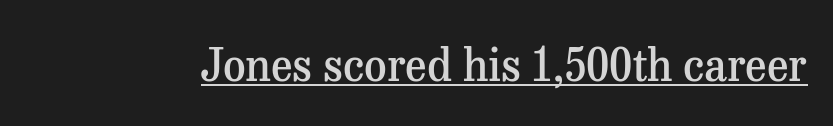
Q: Is the text bold? A: Semi-bold.
Q: Is the text italic (slanted)? A: No, it is upright.
Q: Is the typeface a serif or a sans-serif typeface? A: Serif.
Q: Is the text underlined? A: Yes.
Q: Is the spacing between letters normal or unusually wide? A: Normal.
Q: Width (condensed, normal, or wide)? A: Normal.
Q: Stroke contrast? A: Medium.
Q: x-height? A: Medium.
Q: Monospaced? A: No.
